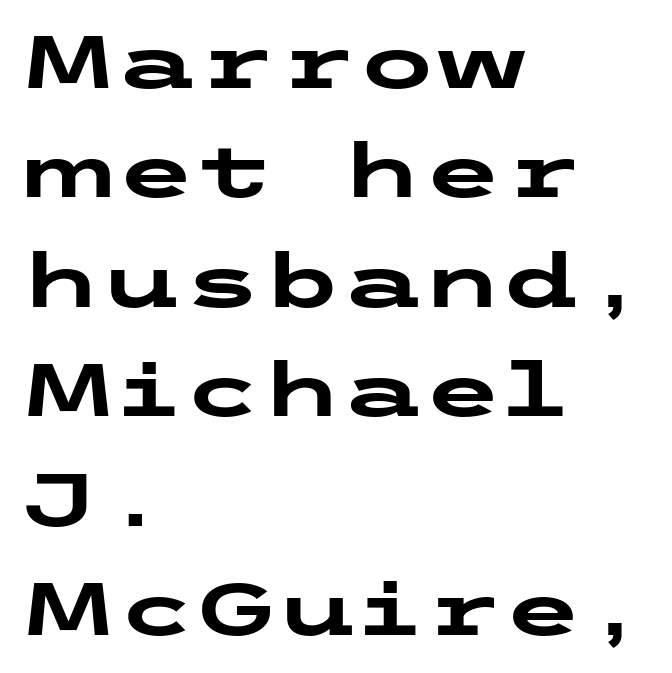
{"serif": "no", "italic": "no", "bold": "yes", "weight": "heavy", "width": "wide", "stroke_contrast": "low", "x_height": "medium", "underline": "no", "align": "left", "line_spacing": "normal", "line_spacing_ratio": 1.5, "letter_spacing": "normal", "letter_spacing_em": 0.0, "glyph_px": 73}
